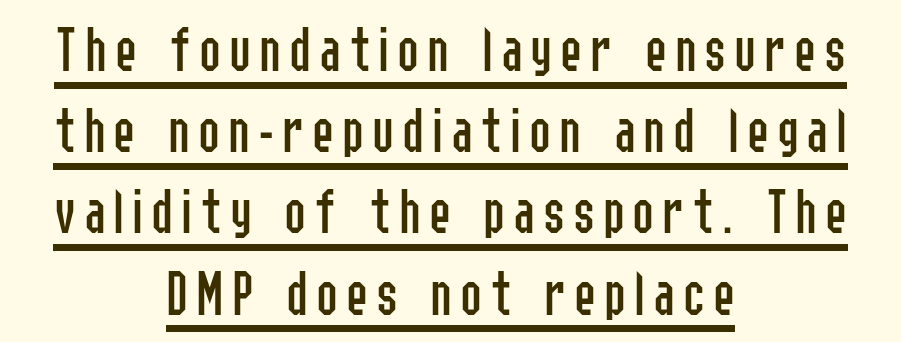
The image shows 66 px regular-weight, condensed sans-serif type, upright; set centered, line spacing 1.23x, underlined; low stroke contrast and a medium x-height.
